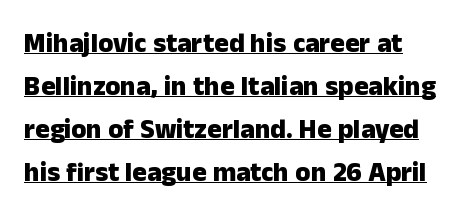
Q: Is the text bold? A: Yes.
Q: Is the text italic (slanted)? A: No, it is upright.
Q: Is the text underlined? A: Yes.
Q: Is the spacing between letters normal or unusually wide? A: Normal.
Q: Is the spacing between lines tight, normal or loose? A: Normal.
